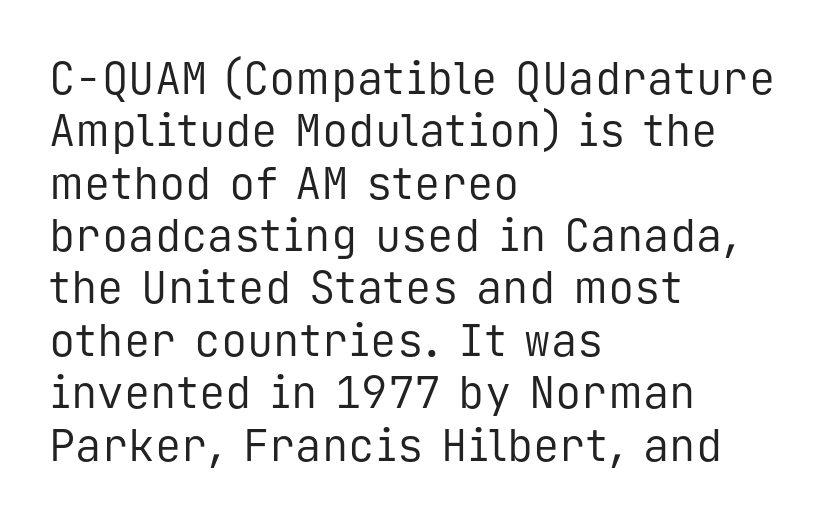
These lines are rendered in a fixed-pitch font. Type without underlining. Check where the strokes stop: nothing finishes them off — pure sans. Letter spacing: default.
